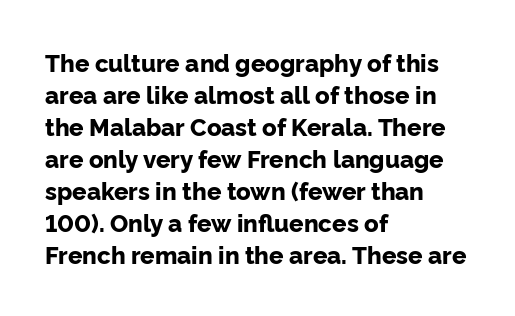
Q: Is the text bold? A: Yes.
Q: Is the text italic (slanted)? A: No, it is upright.
Q: Is the text underlined? A: No.
Q: How is the paragraph aligned? A: Left-aligned.
Q: Is the spacing between letters normal or unusually wide? A: Normal.
Q: Is the spacing between lines tight, normal or loose? A: Normal.
